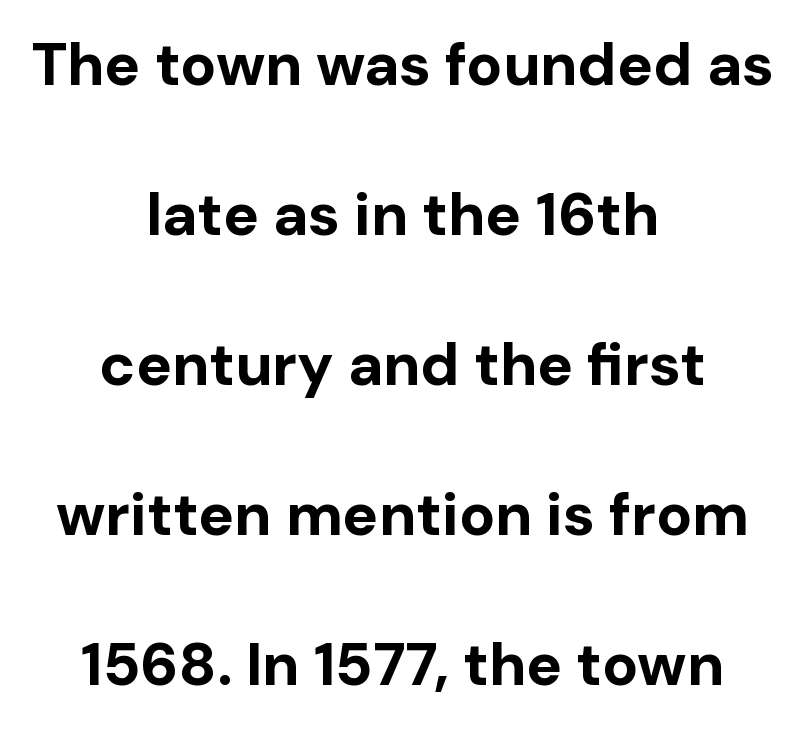
{"serif": "no", "italic": "no", "bold": "yes", "weight": "bold", "width": "normal", "stroke_contrast": "low", "x_height": "medium", "monospaced": "no", "underline": "no", "align": "center", "line_spacing": "loose", "line_spacing_ratio": 2.5, "letter_spacing": "normal", "letter_spacing_em": 0.0, "glyph_px": 60}
